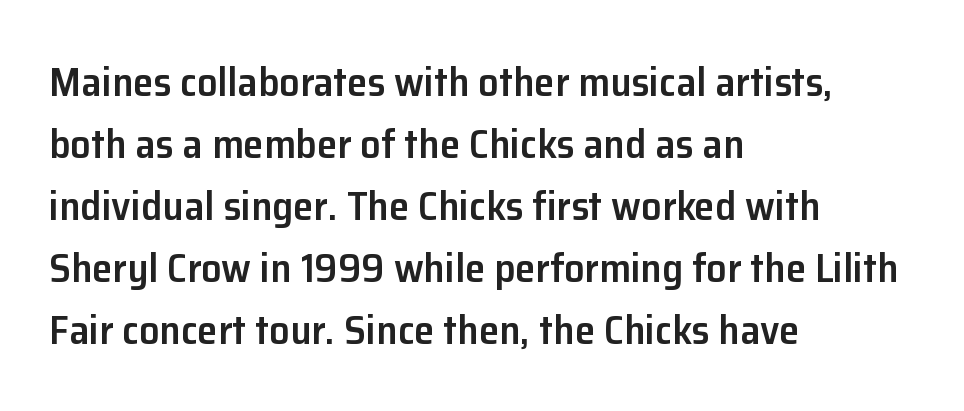
The image shows 41 px semibold sans-serif type, upright; set left-aligned, normal line spacing (1.51x), normal letter spacing, not underlined; low stroke contrast and a medium x-height.
